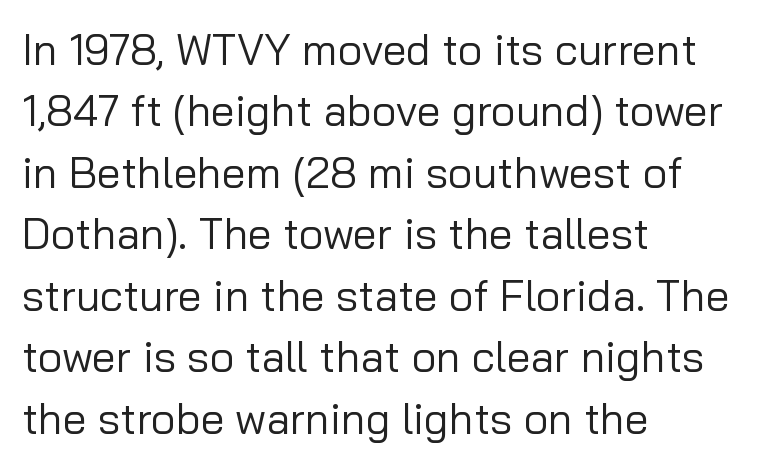
{"serif": "no", "italic": "no", "bold": "no", "weight": "regular", "width": "normal", "stroke_contrast": "low", "x_height": "medium", "monospaced": "no", "underline": "no", "align": "left", "line_spacing": "normal", "line_spacing_ratio": 1.43, "letter_spacing": "normal", "letter_spacing_em": 0.0, "glyph_px": 43}
